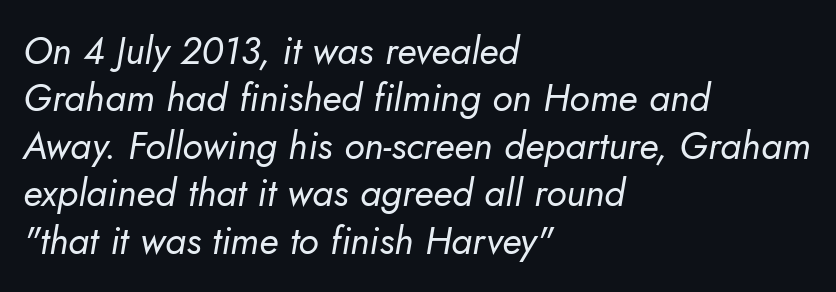
{"italic": "yes", "lean": "right", "slant_degrees": 5, "bold": "no", "weight": "regular", "width": "normal", "stroke_contrast": "low", "x_height": "small", "monospaced": "no", "underline": "no", "align": "left", "line_spacing": "normal", "line_spacing_ratio": 1.25, "letter_spacing": "normal", "letter_spacing_em": 0.0, "glyph_px": 38}
